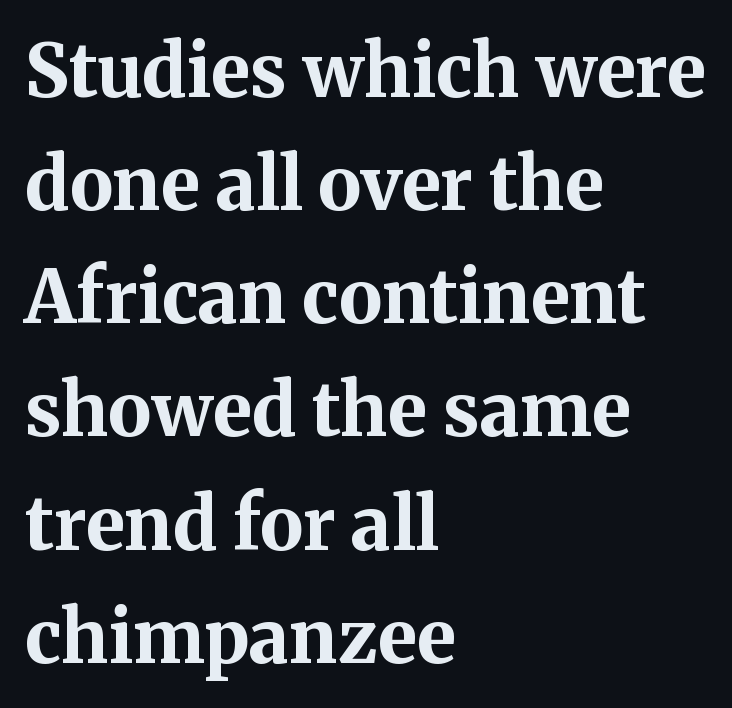
{"serif": "yes", "italic": "no", "bold": "yes", "weight": "bold", "width": "normal", "stroke_contrast": "medium", "x_height": "medium", "monospaced": "no", "underline": "no", "align": "left", "line_spacing": "normal", "line_spacing_ratio": 1.55, "letter_spacing": "normal", "letter_spacing_em": 0.0, "glyph_px": 73}
